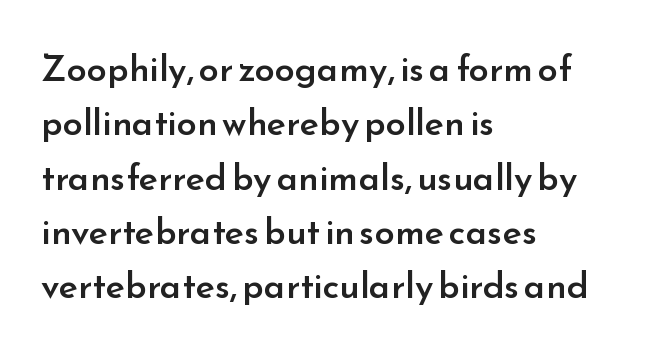
A classic flush-left, rag-right setting is used for this passage. The passage shown is typed in a proportional face where columns would drift. This is the in-between weight designers call semibold or demi. Students, observe: this is what conventionally led text looks like. Descenders hang freely into open space. The face used here is rendered with its standard letterfit.
